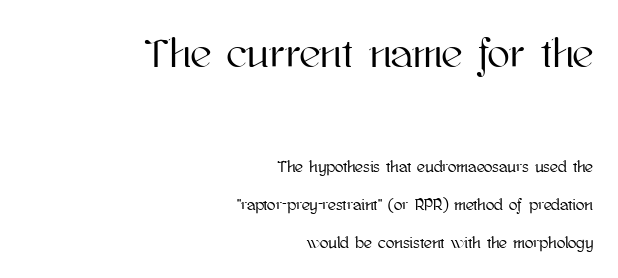
Compare the two chunks: the upper has the greater cap height. Interline gaps are noticeably wide in this sample. Compared with a flush-left layout, this one pins lines to the opposite, right side. The letters stand upright; this is a roman face.
